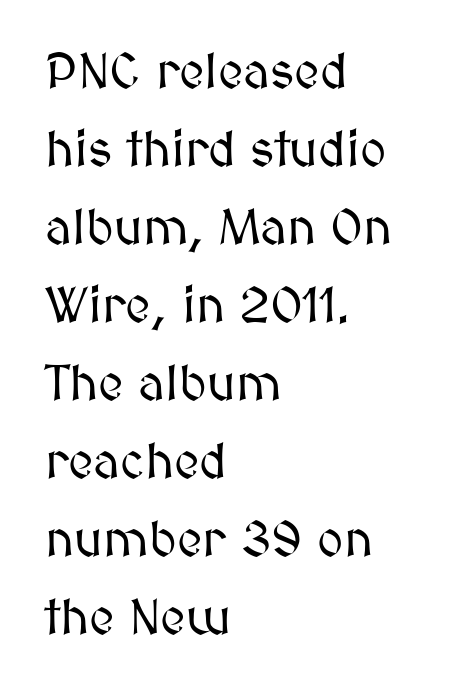
Q: Is the text italic (slanted)? A: No, it is upright.
Q: Is the text underlined? A: No.
Q: How is the paragraph aligned? A: Left-aligned.
Q: Is the spacing between letters normal or unusually wide? A: Normal.
Q: Is the spacing between lines tight, normal or loose? A: Normal.
Q: Width (condensed, normal, or wide)? A: Normal.
Q: Stroke contrast? A: Medium.
Q: x-height? A: Medium.
Q: Monospaced? A: No.
